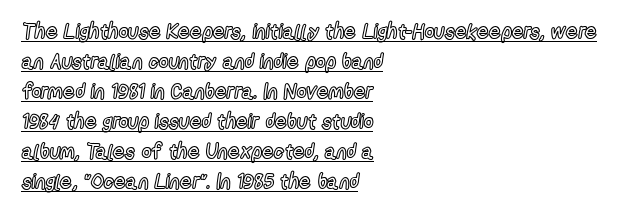
Q: Is the text italic (slanted)? A: Yes.
Q: Is the text underlined? A: Yes.
Q: How is the paragraph aligned? A: Left-aligned.
Q: Is the spacing between letters normal or unusually wide? A: Normal.
Q: Is the spacing between lines tight, normal or loose? A: Normal.
